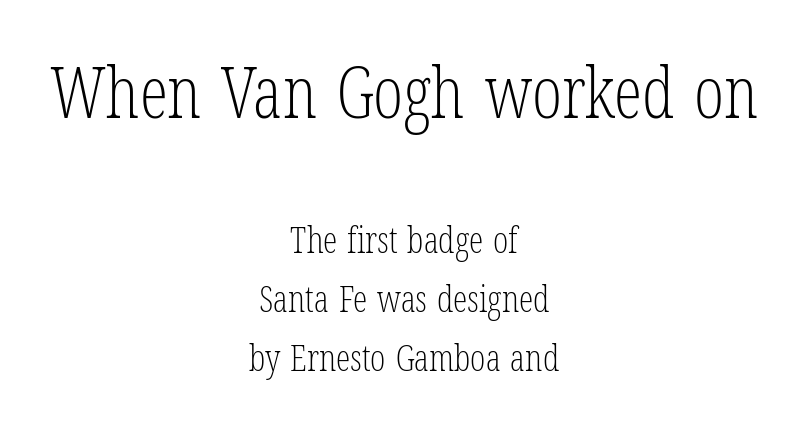
The image shows 71 px light, condensed serif type, upright; set centered, normal line spacing (1.64x), normal letter spacing, not underlined; the first (top) block is 1.97x larger; low stroke contrast and a medium x-height.
